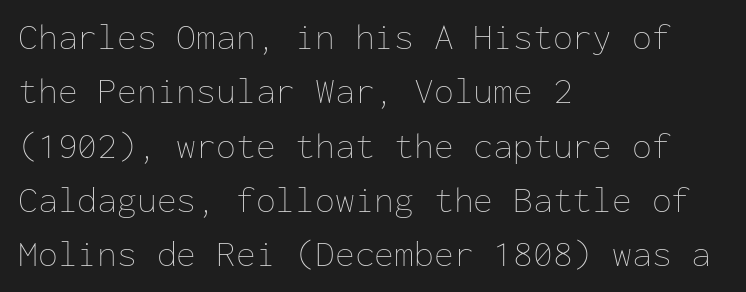
The image shows 36 px thin type, upright, monospaced; set left-aligned, normal line spacing (1.51x), normal letter spacing, not underlined; low stroke contrast and a medium x-height.
